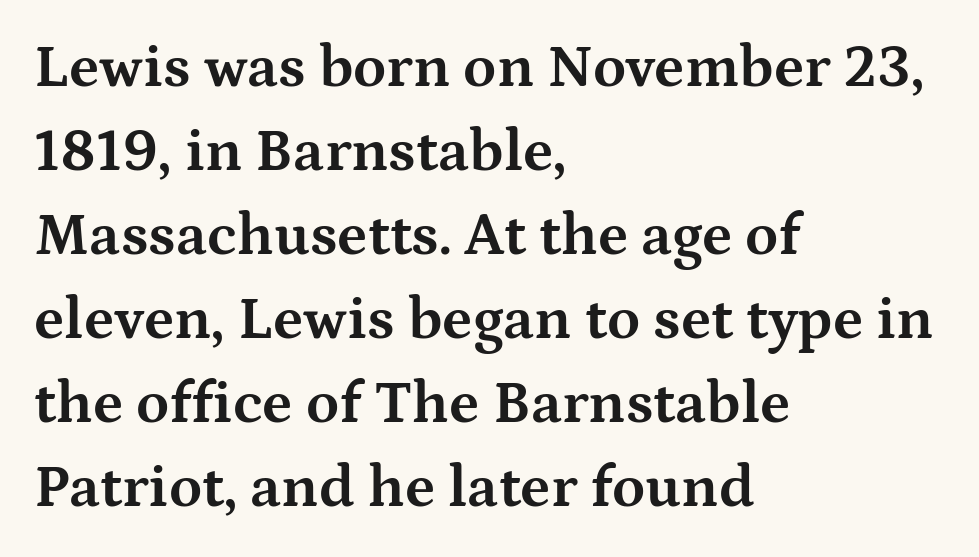
Does the type have serifs? Yes, each stem ends in a small foot. The specimen omits any rule beneath the text block's lines. Varying glyph widths throughout — classic text-font behaviour. In terms of posture, this sample is upright. The letters sit at their default tracking, neither squeezed nor spread.
